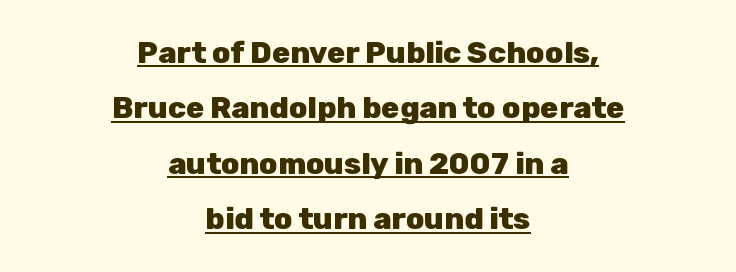
{"serif": "no", "italic": "no", "bold": "yes", "weight": "heavy", "width": "normal", "stroke_contrast": "low", "x_height": "medium", "monospaced": "no", "underline": "yes", "align": "center", "line_spacing_ratio": 1.85, "letter_spacing": "normal", "letter_spacing_em": 0.0, "glyph_px": 30}
